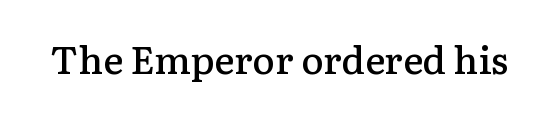
Q: Is the text bold? A: Semi-bold.
Q: Is the text italic (slanted)? A: No, it is upright.
Q: Is the typeface a serif or a sans-serif typeface? A: Serif.
Q: Is the text underlined? A: No.
Q: Is the spacing between letters normal or unusually wide? A: Normal.
Q: Width (condensed, normal, or wide)? A: Normal.
Q: Stroke contrast? A: Low.
Q: x-height? A: Medium.
Q: Monospaced? A: No.
